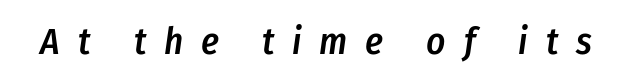
{"italic": "yes", "lean": "right", "slant_degrees": 8, "bold": "semi", "weight": "semibold", "width": "condensed", "stroke_contrast": "low", "x_height": "medium", "monospaced": "no", "underline": "no", "letter_spacing": "wide", "letter_spacing_em": 0.48, "glyph_px": 37}
